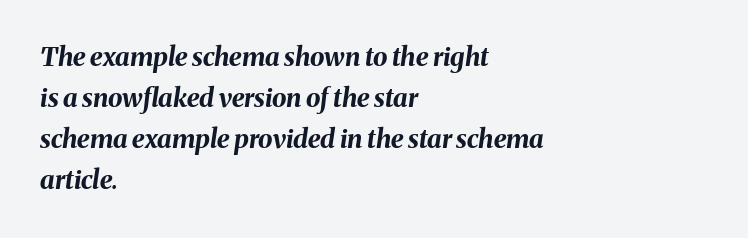
{"italic": "yes", "lean": "right", "slant_degrees": 8, "bold": "yes", "underline": "no", "align": "left", "line_spacing": "normal", "line_spacing_ratio": 1.58, "letter_spacing": "normal", "letter_spacing_em": 0.0, "glyph_px": 26}
